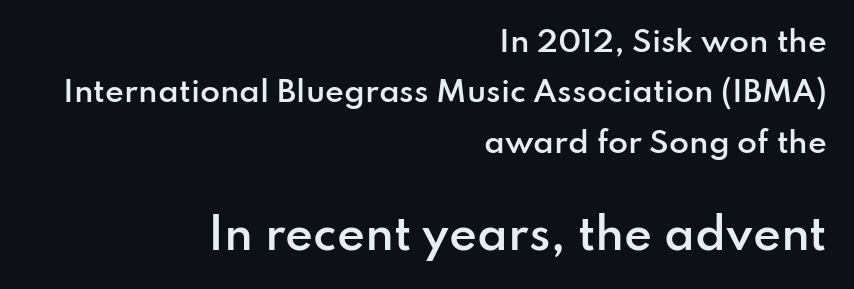
The image shows 43 px semibold sans-serif type, upright; set right-aligned, line spacing 1.74x, normal letter spacing, not underlined; the second (bottom) block is 1.48x larger; low stroke contrast and a small x-height.
